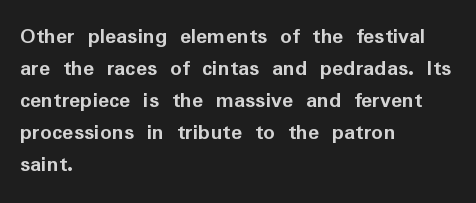
{"italic": "no", "bold": "yes", "underline": "no", "align": "left", "line_spacing": "normal", "line_spacing_ratio": 1.39, "letter_spacing": "normal", "letter_spacing_em": 0.0, "glyph_px": 23}
